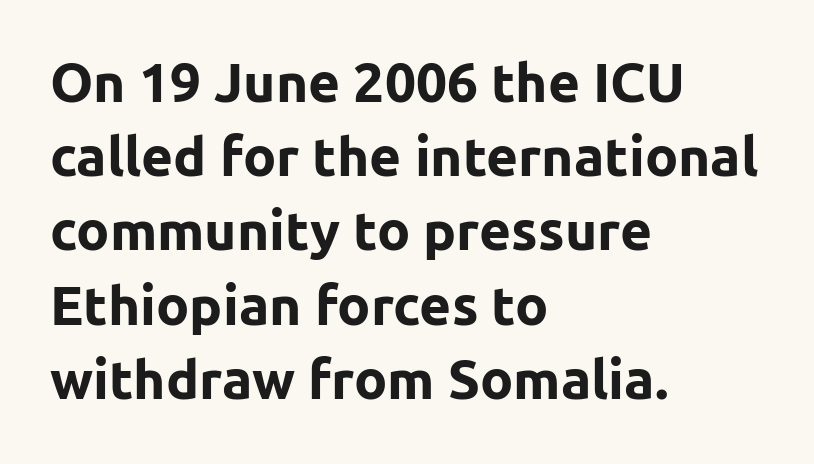
The image shows 55 px bold sans-serif type, upright; set left-aligned, normal line spacing (1.35x), normal letter spacing, not underlined; low stroke contrast and a medium x-height.
